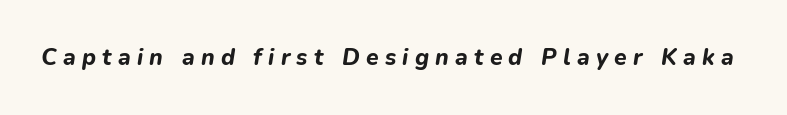
The image shows 23 px bold type, italic (leaning right); set unusually wide letter spacing (+0.27 em), not underlined.
